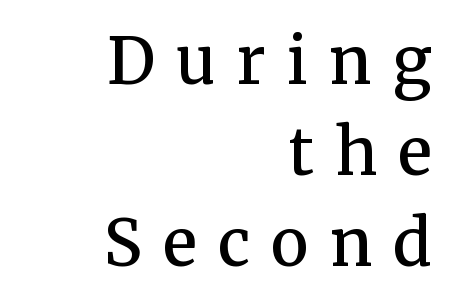
{"serif": "yes", "italic": "no", "bold": "semi", "weight": "semibold", "width": "normal", "stroke_contrast": "medium", "x_height": "medium", "monospaced": "no", "underline": "no", "align": "right", "line_spacing": "normal", "line_spacing_ratio": 1.42, "letter_spacing": "wide", "letter_spacing_em": 0.33, "glyph_px": 64}
